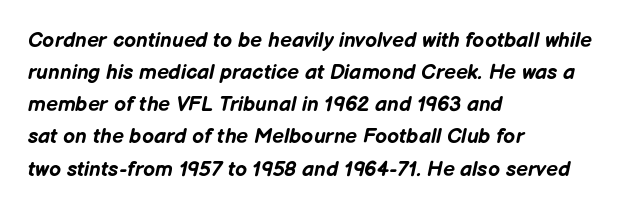
The image shows 21 px bold type, italic (leaning right); set left-aligned, normal line spacing (1.53x), normal letter spacing, not underlined.
